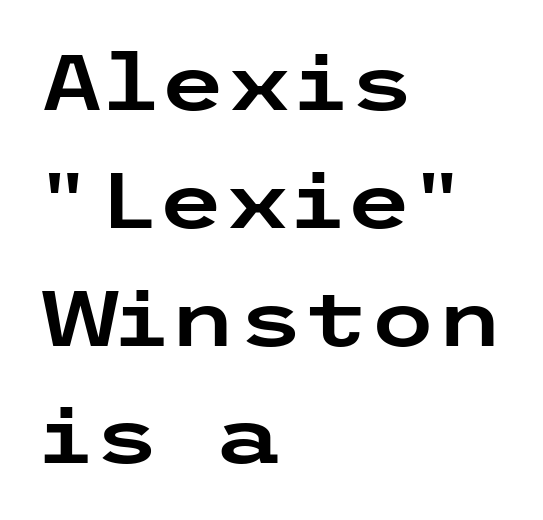
The image shows 77 px wide sans-serif type, upright; set left-aligned, normal line spacing (1.53x), normal letter spacing, not underlined; low stroke contrast and a medium x-height.
